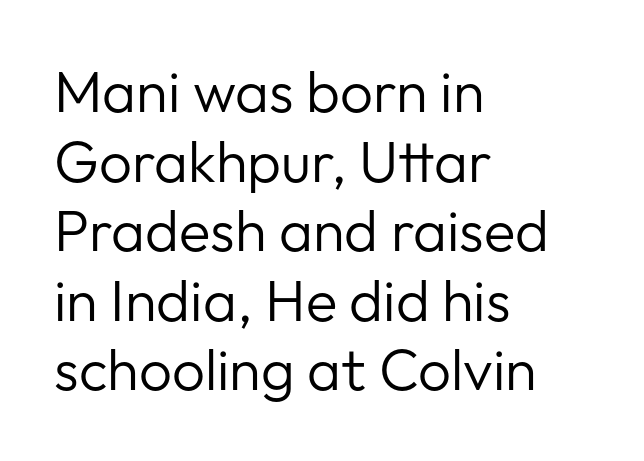
{"serif": "no", "italic": "no", "bold": "no", "weight": "regular", "width": "normal", "stroke_contrast": "low", "x_height": "medium", "monospaced": "no", "underline": "no", "align": "left", "line_spacing_ratio": 1.2, "letter_spacing": "normal", "letter_spacing_em": 0.0, "glyph_px": 58}
